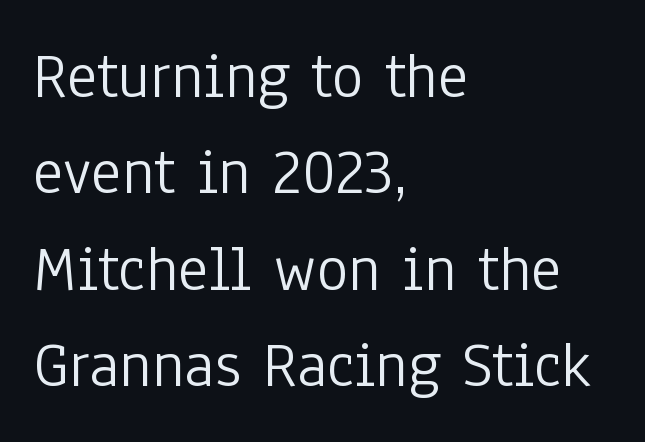
{"serif": "no", "italic": "no", "bold": "no", "weight": "light", "width": "condensed", "stroke_contrast": "low", "x_height": "medium", "monospaced": "no", "underline": "no", "align": "left", "line_spacing": "normal", "line_spacing_ratio": 1.46, "letter_spacing": "normal", "letter_spacing_em": 0.0, "glyph_px": 66}
